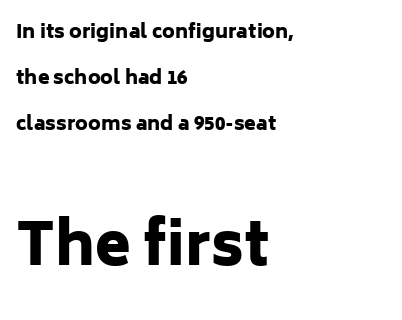
Q: Is the text bold? A: Yes.
Q: Is the text italic (slanted)? A: No, it is upright.
Q: Is the typeface a serif or a sans-serif typeface? A: Sans-serif.
Q: Is the text underlined? A: No.
Q: How is the paragraph aligned? A: Left-aligned.
Q: Is the spacing between letters normal or unusually wide? A: Normal.
Q: Is the spacing between lines tight, normal or loose? A: Loose.
Q: Which block of text is set in a larger size, the first (top) or the second (bottom)? A: The second (bottom) one.
Q: Width (condensed, normal, or wide)? A: Normal.
Q: Stroke contrast? A: Low.
Q: x-height? A: Medium.
Q: Monospaced? A: No.
